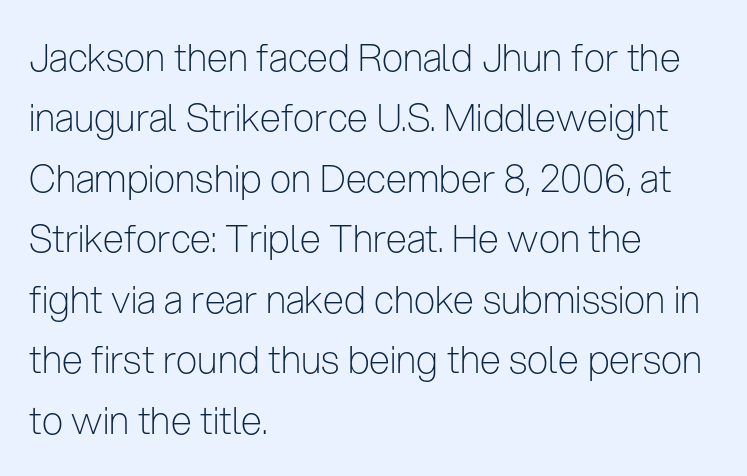
{"serif": "no", "italic": "no", "bold": "no", "weight": "light", "width": "condensed", "stroke_contrast": "low", "x_height": "medium", "monospaced": "no", "underline": "no", "align": "left", "line_spacing": "normal", "line_spacing_ratio": 1.59, "letter_spacing": "normal", "letter_spacing_em": 0.0, "glyph_px": 38}
